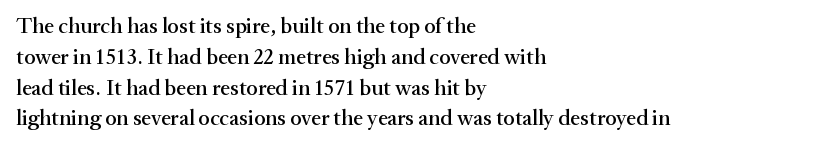
A classic flush-left, rag-right setting is used for this passage. Rendered with straight, roman letterforms. The rendering uses a moderate line-height, typical for paragraphs. In terms of letterspacing, this is plain default setting.
